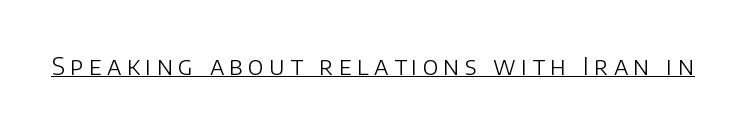
Q: Is the text bold? A: No.
Q: Is the text italic (slanted)? A: No, it is upright.
Q: Is the text underlined? A: Yes.
Q: Is the spacing between letters normal or unusually wide? A: Unusually wide.
